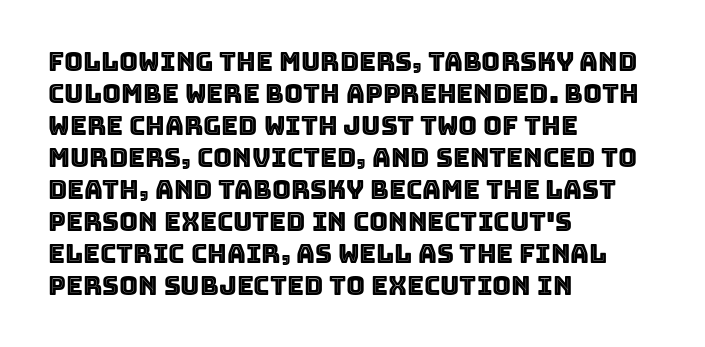
The image shows 26 px text type, upright; set left-aligned, line spacing 1.23x, normal letter spacing, not underlined.
